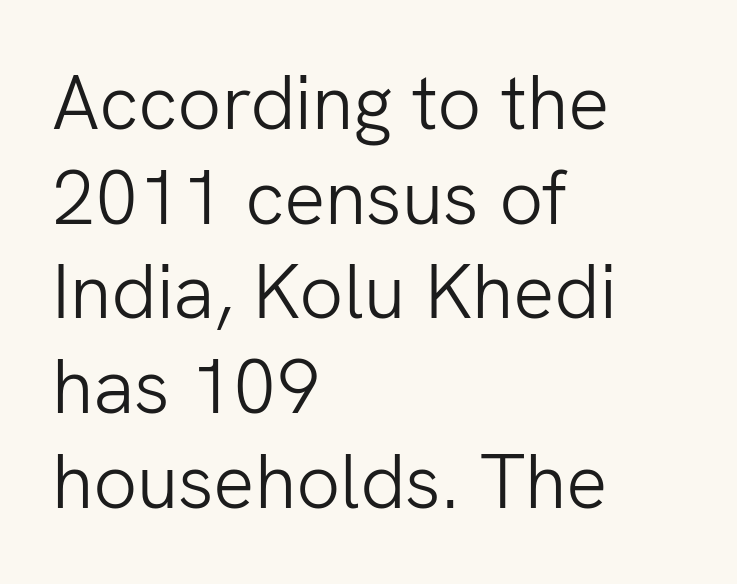
The image shows 77 px light sans-serif type, upright; set left-aligned, line spacing 1.23x, normal letter spacing, not underlined; low stroke contrast and a medium x-height.
